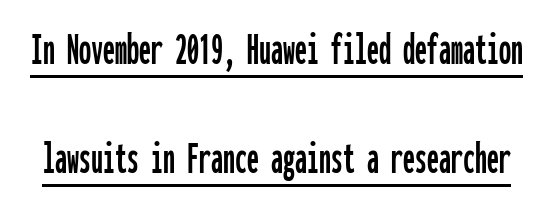
Q: Is the text italic (slanted)? A: No, it is upright.
Q: Is the typeface a serif or a sans-serif typeface? A: Sans-serif.
Q: Is the text underlined? A: Yes.
Q: Is the spacing between letters normal or unusually wide? A: Normal.
Q: Is the spacing between lines tight, normal or loose? A: Loose.
Q: Width (condensed, normal, or wide)? A: Condensed.
Q: Stroke contrast? A: Low.
Q: x-height? A: Medium.
Q: Monospaced? A: Yes.
